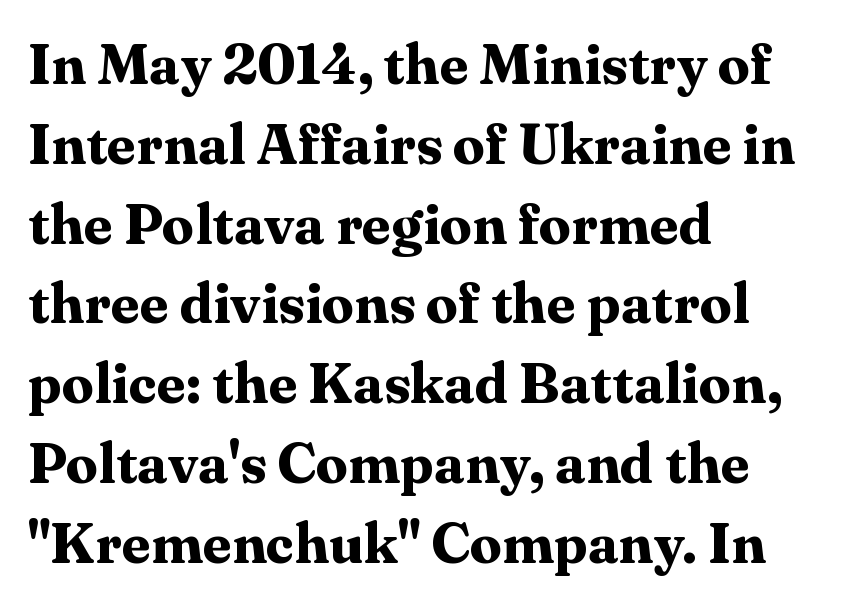
Q: Is the text bold? A: Yes.
Q: Is the text italic (slanted)? A: No, it is upright.
Q: Is the typeface a serif or a sans-serif typeface? A: Serif.
Q: Is the text underlined? A: No.
Q: How is the paragraph aligned? A: Left-aligned.
Q: Is the spacing between letters normal or unusually wide? A: Normal.
Q: Is the spacing between lines tight, normal or loose? A: Normal.
Q: Width (condensed, normal, or wide)? A: Normal.
Q: Stroke contrast? A: Medium.
Q: x-height? A: Medium.
Q: Monospaced? A: No.
